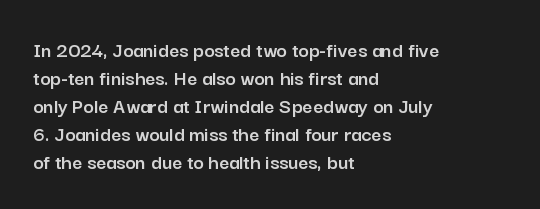
In terms of leading, this rendering sits right in the middle. Do the letters lean? They stand straight. These lines stack with their left ends in a neat column. The zone under the glyphs is completely vacant. The letters sit at their default tracking, neither squeezed nor spread.
